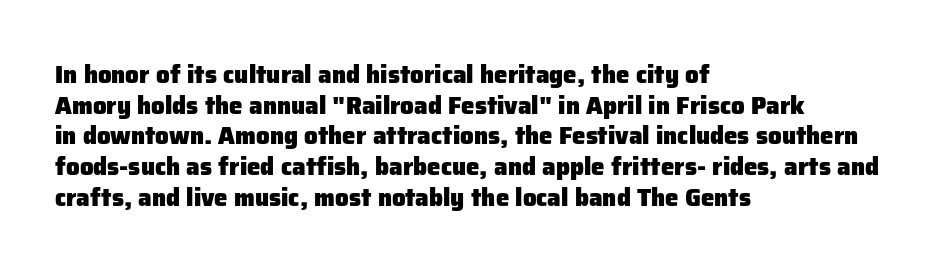
Q: Is the text bold? A: Yes.
Q: Is the text italic (slanted)? A: No, it is upright.
Q: Is the text underlined? A: No.
Q: How is the paragraph aligned? A: Left-aligned.
Q: Is the spacing between letters normal or unusually wide? A: Normal.
Q: Is the spacing between lines tight, normal or loose? A: Normal.
